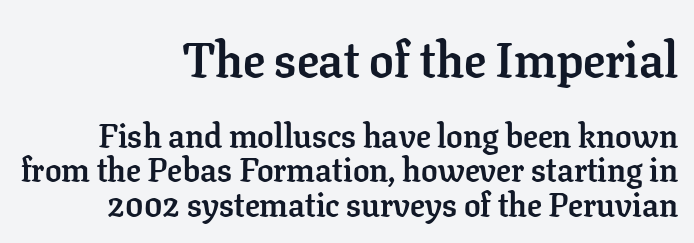
Q: Is the text bold? A: Yes.
Q: Is the text italic (slanted)? A: No, it is upright.
Q: Is the typeface a serif or a sans-serif typeface? A: Serif.
Q: Is the text underlined? A: No.
Q: How is the paragraph aligned? A: Right-aligned.
Q: Is the spacing between letters normal or unusually wide? A: Normal.
Q: Is the spacing between lines tight, normal or loose? A: Tight.
Q: Which block of text is set in a larger size, the first (top) or the second (bottom)? A: The first (top) one.
Q: Width (condensed, normal, or wide)? A: Normal.
Q: Stroke contrast? A: Low.
Q: x-height? A: Medium.
Q: Monospaced? A: No.
